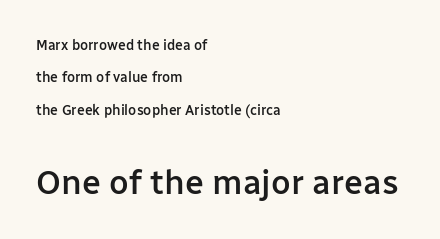
Does the type have serifs? No, each stem ends abruptly. Compared with typical paragraphs, the rows here are farther apart. Notice the strokes are somewhat thickened but not fully heavy: this is a semibold. This is the regular roman posture of the typeface. The paragraph has a hard left edge and a soft right edge. You could not count columns in this text — the font is proportionally spaced.
